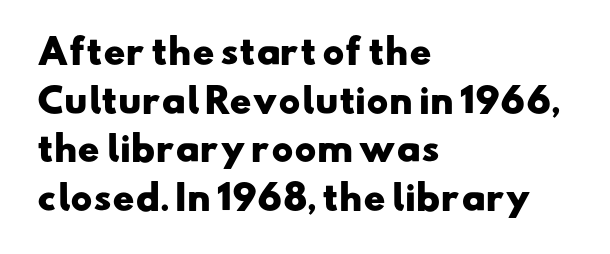
{"serif": "no", "bold": "yes", "weight": "heavy", "width": "wide", "stroke_contrast": "low", "x_height": "small", "monospaced": "no", "underline": "no", "align": "left", "line_spacing": "normal", "line_spacing_ratio": 1.47, "letter_spacing": "normal", "letter_spacing_em": 0.0, "glyph_px": 33}
